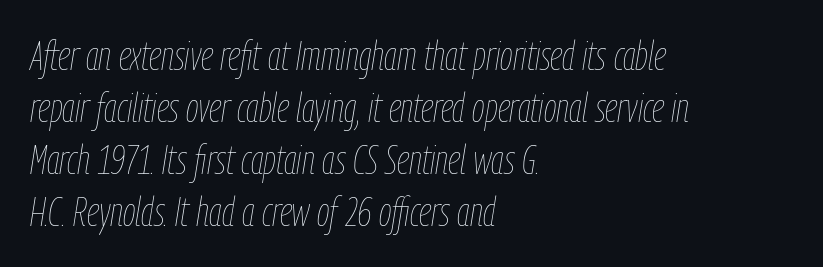
{"italic": "yes", "lean": "right", "slant_degrees": 9, "bold": "no", "weight": "thin", "width": "condensed", "stroke_contrast": "low", "x_height": "medium", "monospaced": "no", "underline": "no", "align": "left", "line_spacing": "normal", "line_spacing_ratio": 1.27, "letter_spacing": "normal", "letter_spacing_em": 0.0, "glyph_px": 41}
